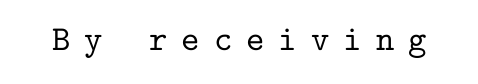
{"serif": "yes", "italic": "no", "width": "normal", "stroke_contrast": "low", "x_height": "medium", "monospaced": "yes", "underline": "no", "letter_spacing": "wide", "letter_spacing_em": 0.4, "glyph_px": 35}
